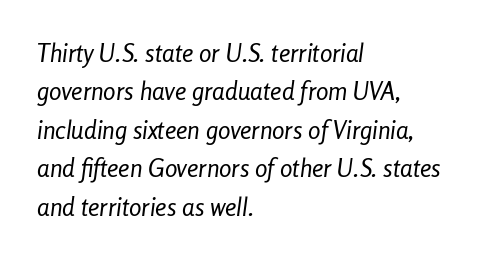
The image shows 25 px text type, italic (leaning right); set left-aligned, normal line spacing (1.54x), normal letter spacing, not underlined.
